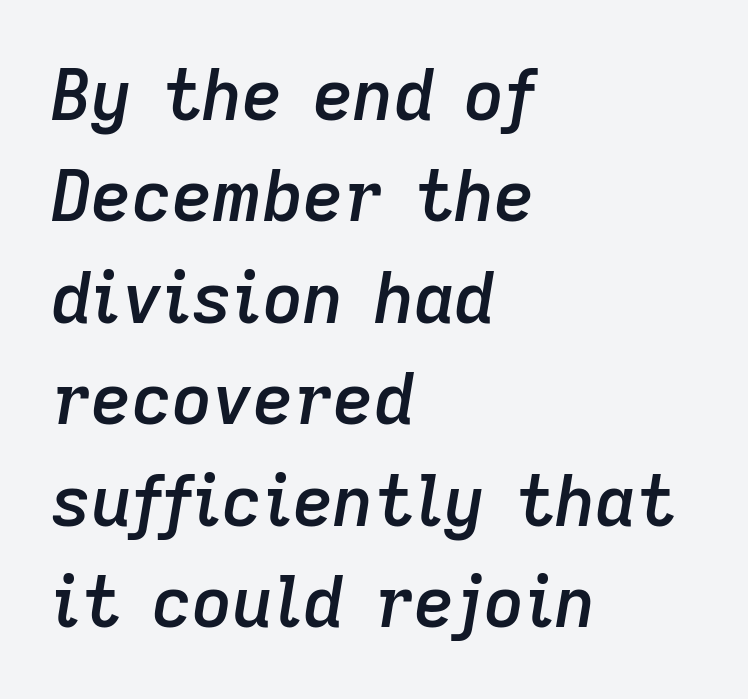
Q: Is the text bold? A: Semi-bold.
Q: Is the text italic (slanted)? A: Yes, it leans right by about 9 degrees.
Q: Is the text underlined? A: No.
Q: How is the paragraph aligned? A: Left-aligned.
Q: Is the spacing between letters normal or unusually wide? A: Normal.
Q: Is the spacing between lines tight, normal or loose? A: Normal.
Q: Width (condensed, normal, or wide)? A: Normal.
Q: Stroke contrast? A: Low.
Q: x-height? A: Medium.
Q: Monospaced? A: No.
